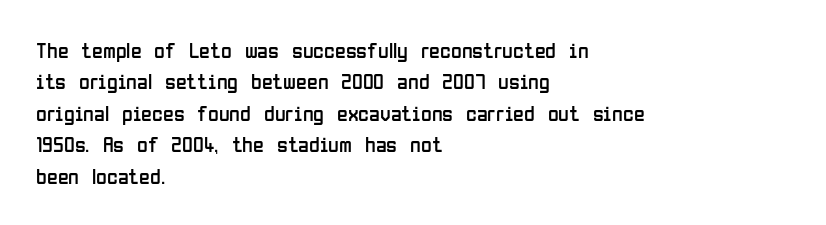
The image shows 22 px text type, upright; set left-aligned, normal line spacing (1.43x), normal letter spacing, not underlined.
